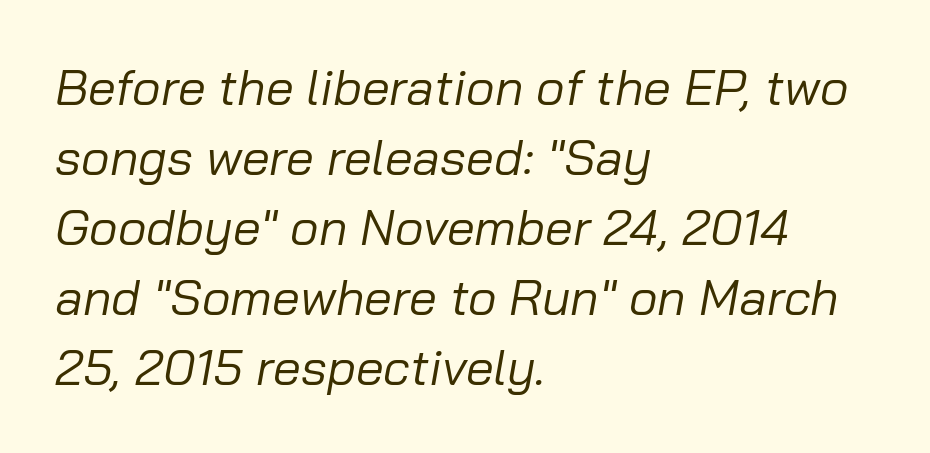
{"italic": "yes", "lean": "right", "slant_degrees": 10, "bold": "no", "weight": "regular", "width": "normal", "stroke_contrast": "low", "x_height": "medium", "monospaced": "no", "underline": "no", "align": "left", "line_spacing": "normal", "line_spacing_ratio": 1.4, "letter_spacing": "normal", "letter_spacing_em": 0.0, "glyph_px": 50}
